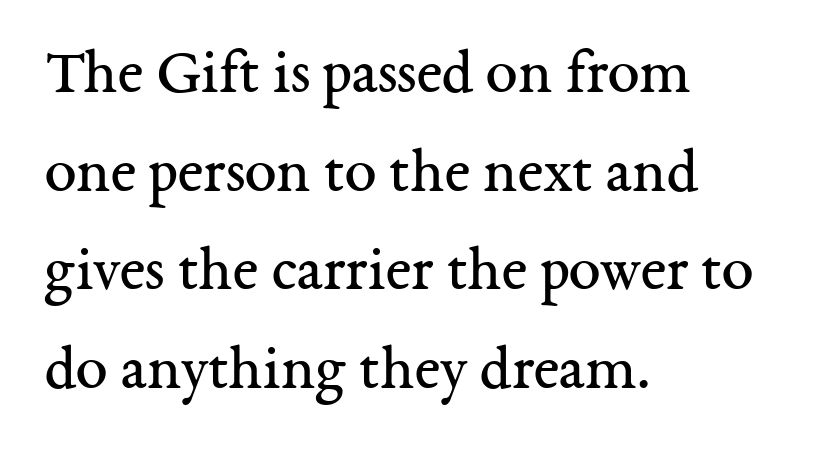
{"serif": "yes", "italic": "no", "bold": "no", "weight": "regular", "width": "normal", "stroke_contrast": "medium", "x_height": "medium", "monospaced": "no", "underline": "no", "align": "left", "line_spacing": "normal", "line_spacing_ratio": 1.54, "letter_spacing": "normal", "letter_spacing_em": 0.0, "glyph_px": 64}
